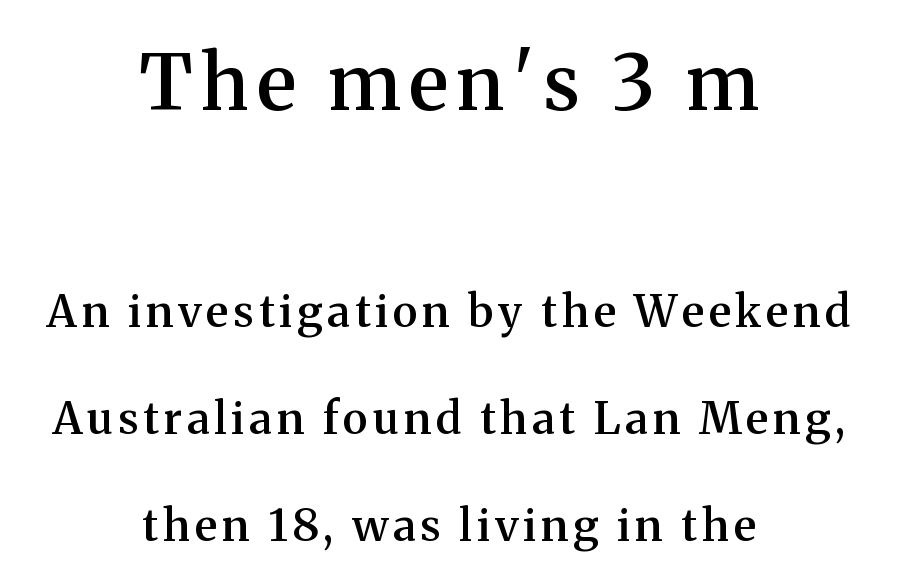
{"serif": "yes", "italic": "no", "bold": "semi", "weight": "semibold", "width": "normal", "stroke_contrast": "medium", "x_height": "medium", "monospaced": "no", "underline": "no", "align": "center", "line_spacing": "loose", "line_spacing_ratio": 2.43, "larger_block": "first", "size_ratio": 1.75, "glyph_px": 77}
